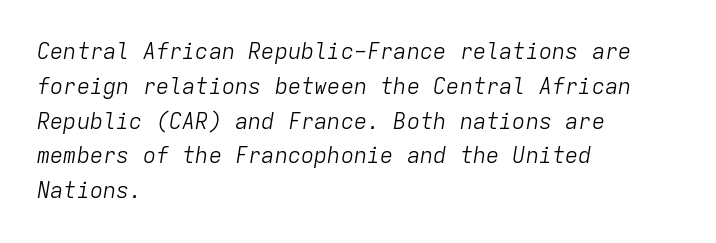
Q: Is the text bold? A: No.
Q: Is the text italic (slanted)? A: Yes, it leans right by about 9 degrees.
Q: Is the text underlined? A: No.
Q: How is the paragraph aligned? A: Left-aligned.
Q: Is the spacing between letters normal or unusually wide? A: Normal.
Q: Is the spacing between lines tight, normal or loose? A: Normal.
